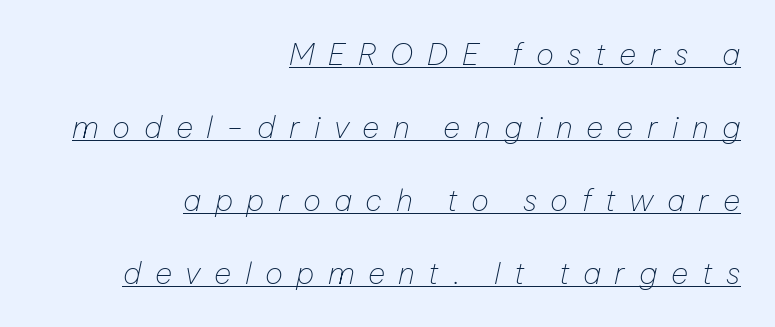
{"italic": "yes", "lean": "right", "slant_degrees": 12, "bold": "no", "weight": "thin", "width": "normal", "stroke_contrast": "low", "x_height": "medium", "monospaced": "no", "underline": "yes", "align": "right", "line_spacing": "loose", "line_spacing_ratio": 2.43, "letter_spacing": "wide", "letter_spacing_em": 0.45, "glyph_px": 30}
